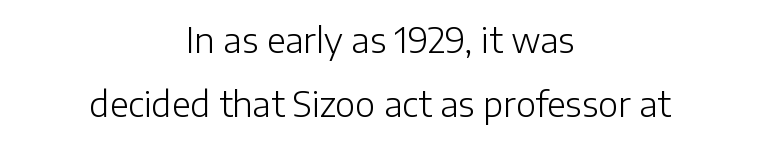
{"serif": "no", "italic": "no", "bold": "no", "weight": "light", "width": "normal", "stroke_contrast": "low", "x_height": "medium", "monospaced": "no", "underline": "no", "align": "center", "line_spacing_ratio": 1.87, "letter_spacing": "normal", "letter_spacing_em": 0.0, "glyph_px": 34}
